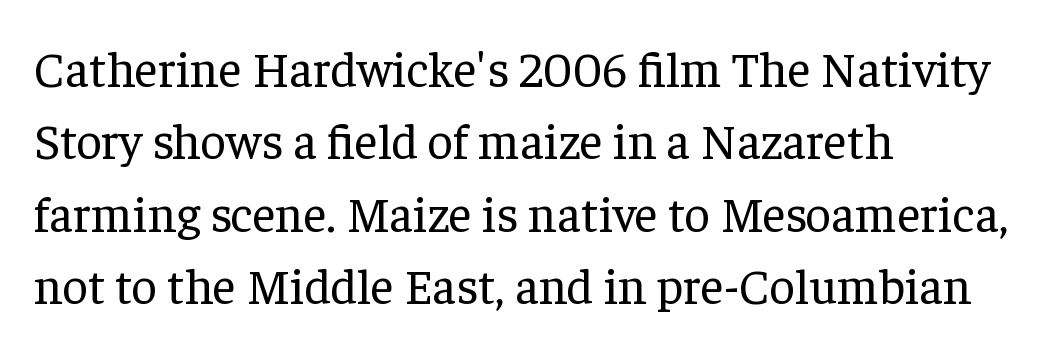
Typographically, this falls in the serif category. Is this a fixed-width face? No — the glyphs have proportional, varying widths. Leftover space on each line is placed entirely after the last word. Upright lettering throughout. A quiet, ordinary-to-light weight characterises the typeface. Interline gaps are of average width in this sample.
